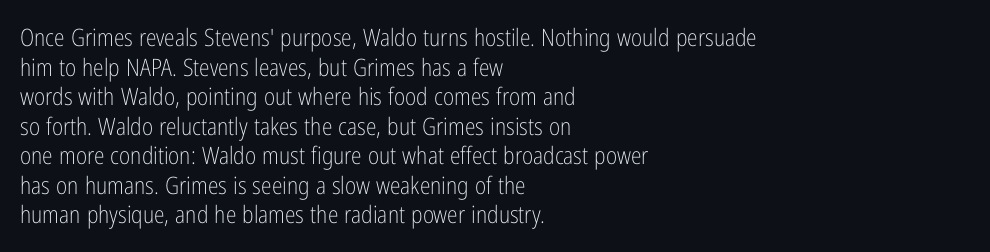
Q: Is the text bold? A: No.
Q: Is the text italic (slanted)? A: No, it is upright.
Q: Is the text underlined? A: No.
Q: How is the paragraph aligned? A: Left-aligned.
Q: Is the spacing between letters normal or unusually wide? A: Normal.
